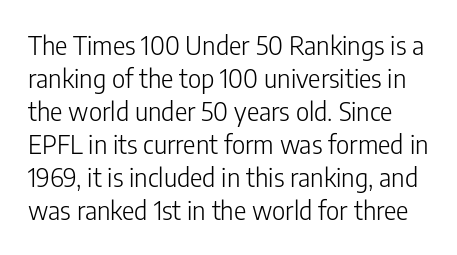
Heaviness? Minimal to ordinary, like unemphasized prose. Letters rest on an invisible, unmarked baseline. The letters sit at their default tracking, neither squeezed nor spread. Posture: straight, roman, zero tilt. A typesetter would call this leading conventional body-copy spacing.
